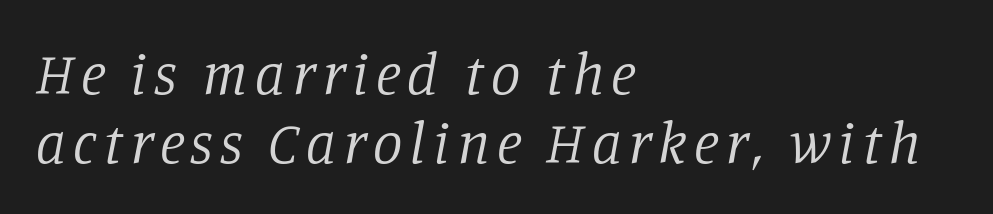
Check the space under the baseline: it is left empty. Each letter keeps its own natural width here, so spacing adapts to shape. The letters are slanted; this is an italic face. Small tapered or slab feet sit at the stroke ends, so this counts as serif. Where is the straight margin? On the left.
